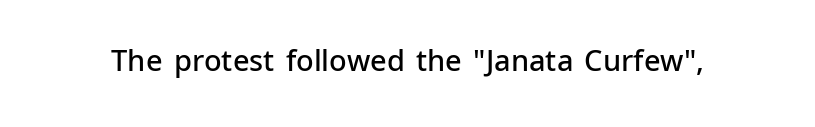
{"serif": "no", "italic": "no", "bold": "semi", "weight": "semibold", "width": "normal", "stroke_contrast": "low", "x_height": "medium", "monospaced": "no", "underline": "no", "letter_spacing": "normal", "letter_spacing_em": 0.0, "glyph_px": 29}
